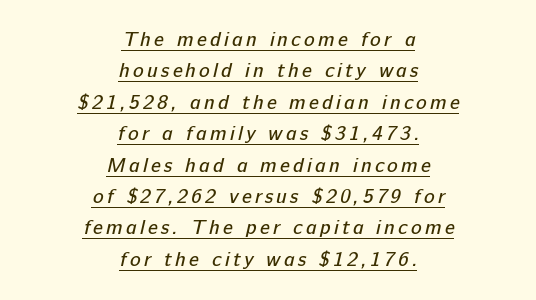
The image shows 20 px text type; set centered, normal line spacing (1.57x), underlined.
